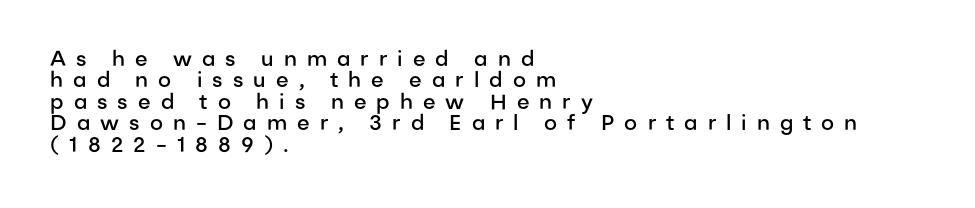
The image shows 21 px text type, upright; set left-aligned, tight line spacing (1.02x), unusually wide letter spacing (+0.48 em), not underlined.
